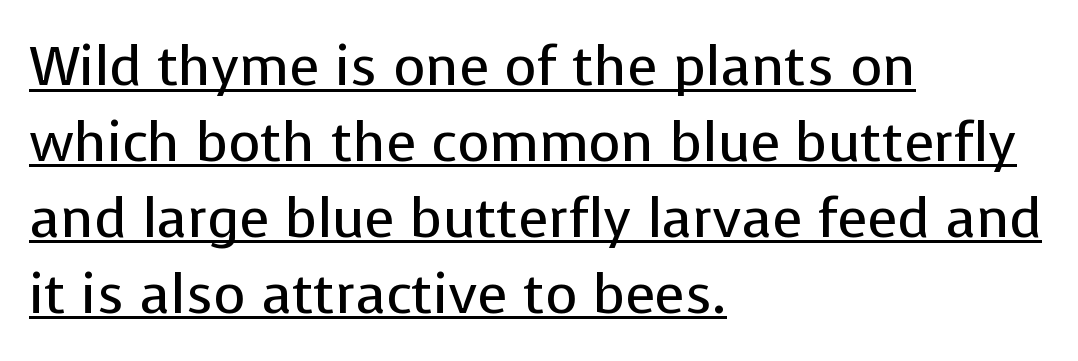
{"serif": "no", "italic": "no", "bold": "no", "weight": "regular", "width": "normal", "stroke_contrast": "low", "x_height": "medium", "monospaced": "no", "underline": "yes", "align": "left", "line_spacing": "normal", "line_spacing_ratio": 1.38, "letter_spacing": "normal", "letter_spacing_em": 0.0, "glyph_px": 55}
